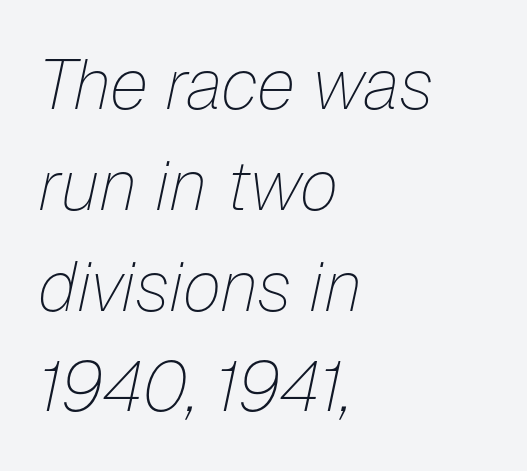
Type without underlining. Short note: letters normally spaced. Is this a fixed-width face? No — the glyphs have proportional, varying widths. The leading is moderate, giving the passage an even texture. The rag falls on the right side of this text block. Does the lettering tilt? It does — this is italic.
